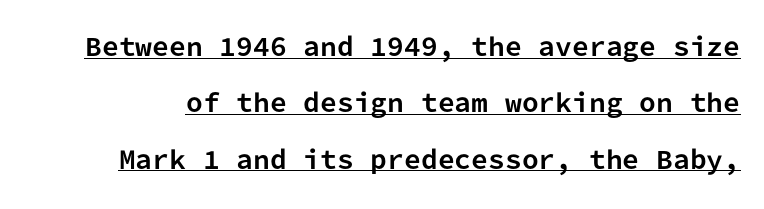
Does extra space separate the letters? No, they use regular spacing. I'd describe the lettering as bold — thick and assertive. Students, observe the line beneath the letters — that is underlining. The line-height multiplier appears high, well above default. Characters remain perfectly vertical along every line.
